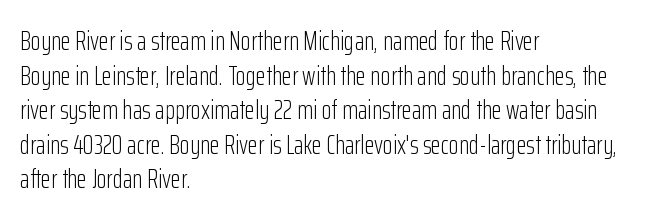
The image shows 26 px text type, upright; set left-aligned, normal line spacing (1.33x), normal letter spacing, not underlined.
